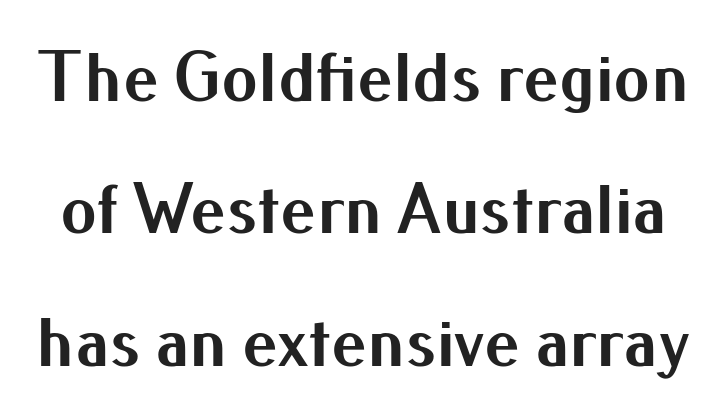
{"serif": "no", "italic": "no", "bold": "yes", "weight": "bold", "width": "normal", "stroke_contrast": "medium", "x_height": "small", "monospaced": "no", "underline": "no", "line_spacing_ratio": 1.84, "letter_spacing": "normal", "letter_spacing_em": 0.0, "glyph_px": 72}
